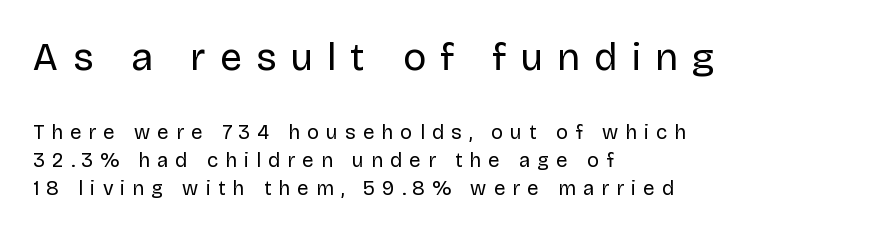
The image shows 39 px regular-weight sans-serif type, upright; set left-aligned, normal line spacing (1.42x), unusually wide letter spacing (+0.36 em), not underlined; the first (top) block is 1.95x larger; low stroke contrast and a large x-height.
